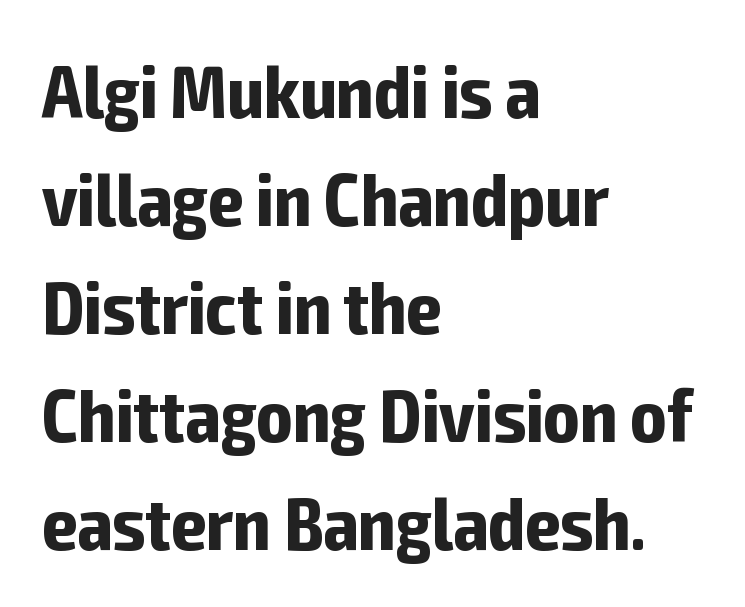
{"serif": "no", "italic": "no", "bold": "yes", "weight": "bold", "width": "condensed", "stroke_contrast": "low", "x_height": "medium", "monospaced": "no", "underline": "no", "align": "left", "line_spacing": "normal", "line_spacing_ratio": 1.44, "letter_spacing": "normal", "letter_spacing_em": 0.0, "glyph_px": 75}
